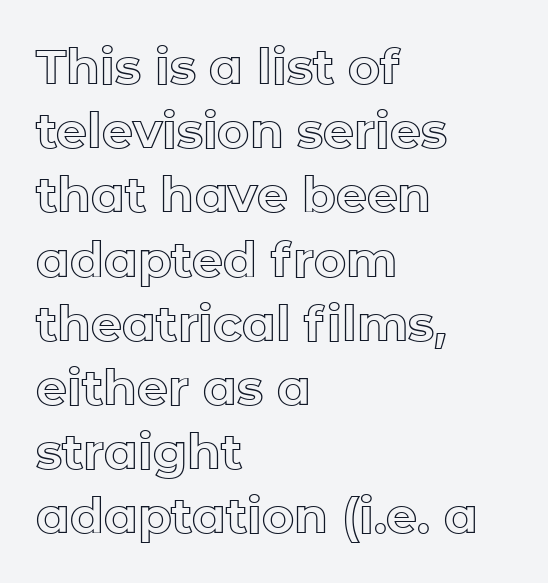
Q: Is the text italic (slanted)? A: No, it is upright.
Q: Is the text underlined? A: No.
Q: How is the paragraph aligned? A: Left-aligned.
Q: Is the spacing between letters normal or unusually wide? A: Normal.
Q: Is the spacing between lines tight, normal or loose? A: Normal.
Q: Width (condensed, normal, or wide)? A: Normal.
Q: x-height? A: Medium.
Q: Monospaced? A: No.
